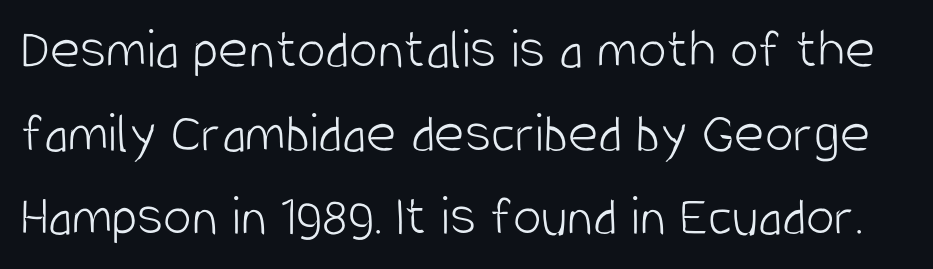
Does the lettering tilt? It doesn't — this is upright. Is there much room between lines? A standard amount, neither cramped nor airy. Character widths vary here, with narrow letters taking less room than wide ones. Each stroke keeps to a modest, everyday thickness or less.
